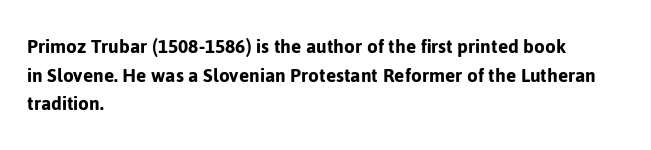
A normal amount of white space separates one row of letters from the next. Unmarked baselines from the first word to the last. These lines were composed using upright roman letters. Compared with typical body copy, the letter spacing here is the same. Line beginnings align vertically; line endings do not.
